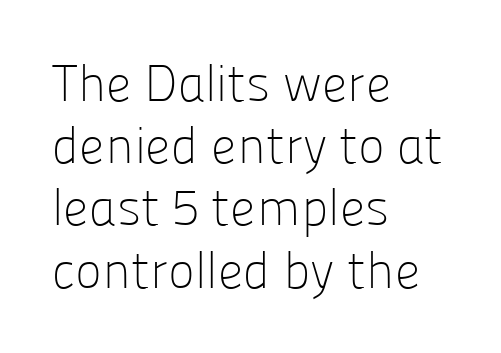
Q: Is the text bold? A: No.
Q: Is the text italic (slanted)? A: No, it is upright.
Q: Is the typeface a serif or a sans-serif typeface? A: Sans-serif.
Q: Is the text underlined? A: No.
Q: How is the paragraph aligned? A: Left-aligned.
Q: Is the spacing between letters normal or unusually wide? A: Normal.
Q: Width (condensed, normal, or wide)? A: Normal.
Q: Stroke contrast? A: Low.
Q: x-height? A: Medium.
Q: Monospaced? A: No.
